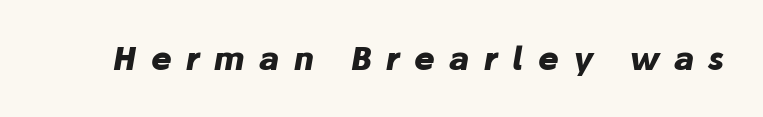
Q: Is the text bold? A: Yes.
Q: Is the text italic (slanted)? A: Yes, it leans right by about 10 degrees.
Q: Is the text underlined? A: No.
Q: Is the spacing between letters normal or unusually wide? A: Unusually wide.
Q: Width (condensed, normal, or wide)? A: Normal.
Q: Stroke contrast? A: Low.
Q: x-height? A: Medium.
Q: Monospaced? A: No.
